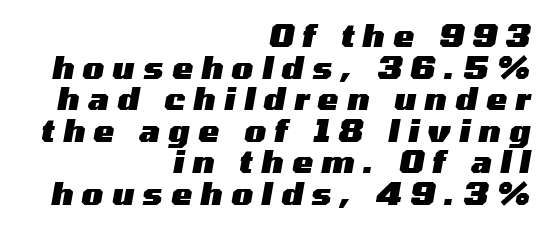
The letterforms stand isolated, each surrounded by extra space. A clean baseline with only descenders dipping below it. Is this a fixed-width face? No — the glyphs have proportional, varying widths. Casual observation: everything's shoved over to the right. A typesetter would mark this as italic.
